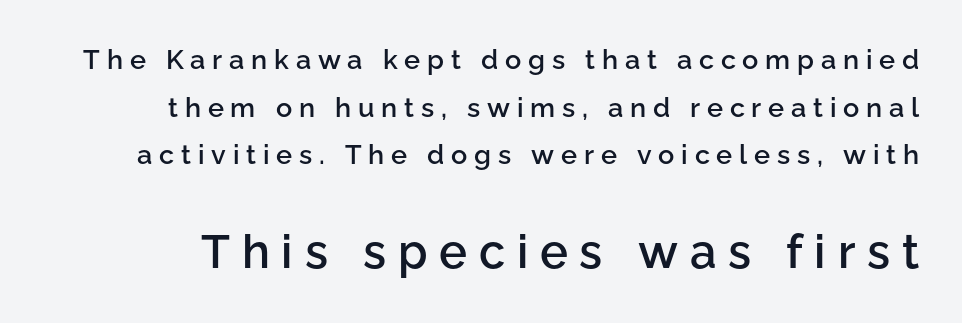
Q: Is the text bold? A: Semi-bold.
Q: Is the text italic (slanted)? A: No, it is upright.
Q: Is the typeface a serif or a sans-serif typeface? A: Sans-serif.
Q: Is the text underlined? A: No.
Q: Is the spacing between letters normal or unusually wide? A: Unusually wide.
Q: Which block of text is set in a larger size, the first (top) or the second (bottom)? A: The second (bottom) one.
Q: Width (condensed, normal, or wide)? A: Normal.
Q: Stroke contrast? A: Low.
Q: x-height? A: Medium.
Q: Monospaced? A: No.
